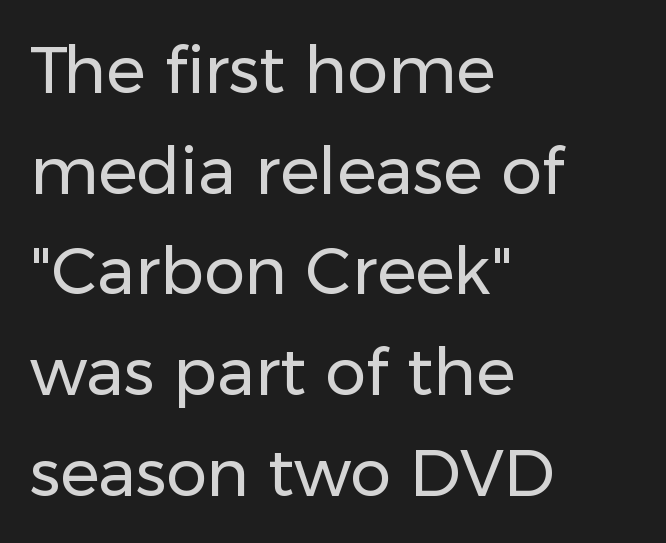
Visually the block forms a straight wall on the left and a jagged coastline on the right. Does the leading feel generous? No, just average. Character widths vary here, with narrow letters taking less room than wide ones. Letters rest on an invisible, unmarked baseline. These glyphs show unthickened strokes, regular width or finer.
